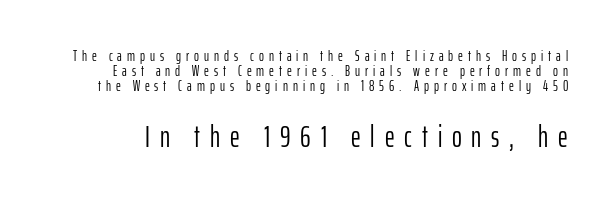
The image shows 30 px light, condensed sans-serif type, upright; set tight line spacing (0.99x), unusually wide letter spacing (+0.33 em), not underlined; the second (bottom) block is 2.0x larger; low stroke contrast and a medium x-height.
